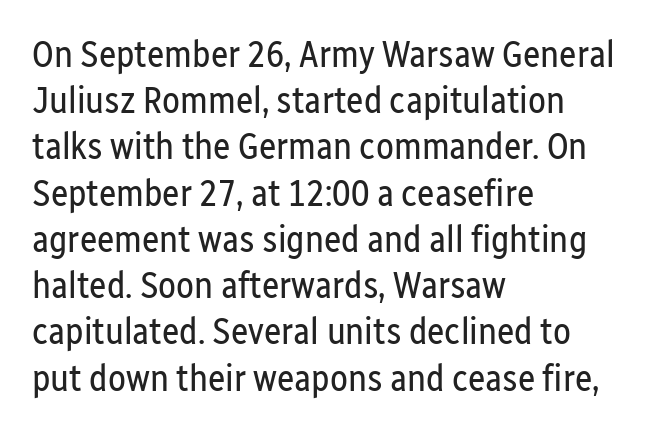
Q: Is the text bold? A: No.
Q: Is the text italic (slanted)? A: No, it is upright.
Q: Is the typeface a serif or a sans-serif typeface? A: Sans-serif.
Q: Is the text underlined? A: No.
Q: How is the paragraph aligned? A: Left-aligned.
Q: Is the spacing between letters normal or unusually wide? A: Normal.
Q: Is the spacing between lines tight, normal or loose? A: Normal.
Q: Width (condensed, normal, or wide)? A: Condensed.
Q: Stroke contrast? A: Low.
Q: x-height? A: Medium.
Q: Monospaced? A: No.
